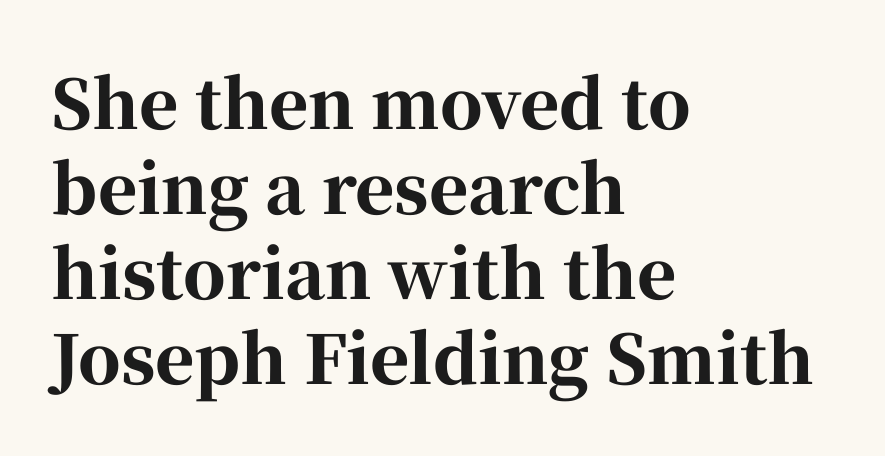
Q: Is the text bold? A: Yes.
Q: Is the text italic (slanted)? A: No, it is upright.
Q: Is the typeface a serif or a sans-serif typeface? A: Serif.
Q: Is the text underlined? A: No.
Q: How is the paragraph aligned? A: Left-aligned.
Q: Is the spacing between letters normal or unusually wide? A: Normal.
Q: Is the spacing between lines tight, normal or loose? A: Normal.
Q: Width (condensed, normal, or wide)? A: Normal.
Q: Stroke contrast? A: High.
Q: x-height? A: Medium.
Q: Monospaced? A: No.
